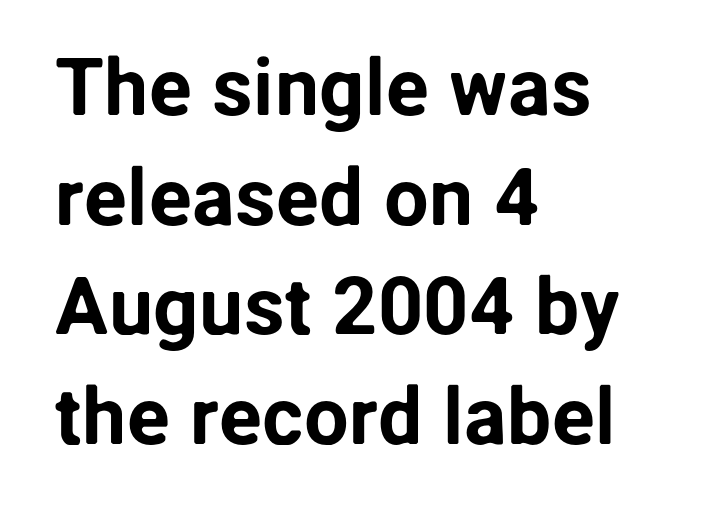
Q: Is the text italic (slanted)? A: No, it is upright.
Q: Is the typeface a serif or a sans-serif typeface? A: Sans-serif.
Q: Is the text underlined? A: No.
Q: How is the paragraph aligned? A: Left-aligned.
Q: Is the spacing between letters normal or unusually wide? A: Normal.
Q: Is the spacing between lines tight, normal or loose? A: Normal.
Q: Width (condensed, normal, or wide)? A: Normal.
Q: Stroke contrast? A: Low.
Q: x-height? A: Medium.
Q: Monospaced? A: No.
